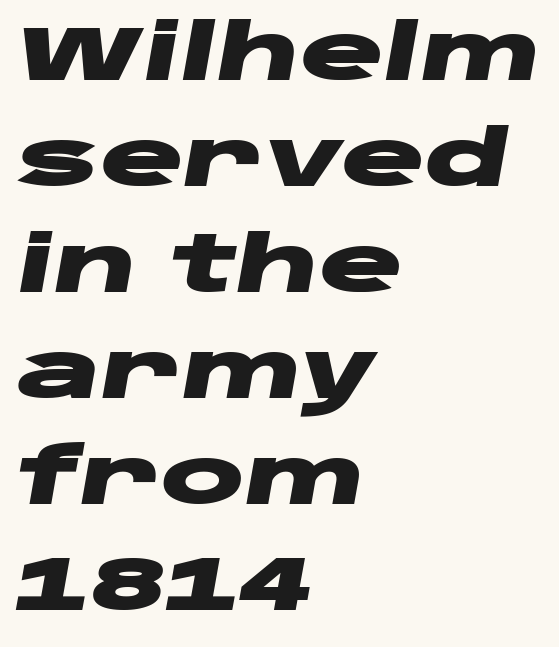
The image shows 78 px heavy, wide type, italic (leaning right); set left-aligned, normal line spacing (1.36x), normal letter spacing, not underlined; low stroke contrast and a large x-height.
